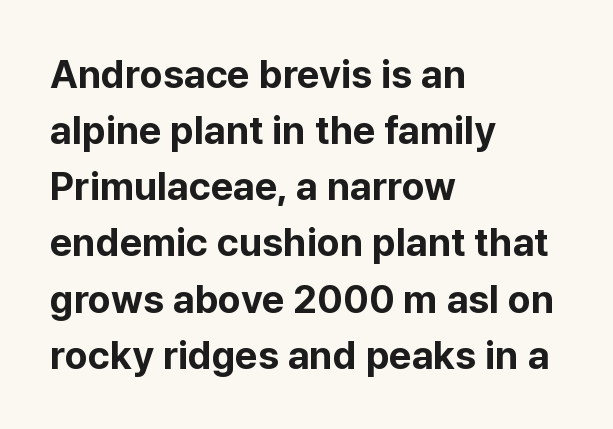
Q: Is the text bold? A: Yes.
Q: Is the text italic (slanted)? A: No, it is upright.
Q: Is the typeface a serif or a sans-serif typeface? A: Sans-serif.
Q: Is the text underlined? A: No.
Q: How is the paragraph aligned? A: Left-aligned.
Q: Is the spacing between letters normal or unusually wide? A: Normal.
Q: Is the spacing between lines tight, normal or loose? A: Normal.
Q: Width (condensed, normal, or wide)? A: Normal.
Q: Stroke contrast? A: Low.
Q: x-height? A: Medium.
Q: Monospaced? A: No.
